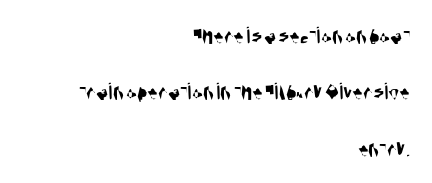
Q: Is the text underlined? A: No.
Q: How is the paragraph aligned? A: Right-aligned.
Q: Is the spacing between letters normal or unusually wide? A: Normal.
Q: Is the spacing between lines tight, normal or loose? A: Loose.
